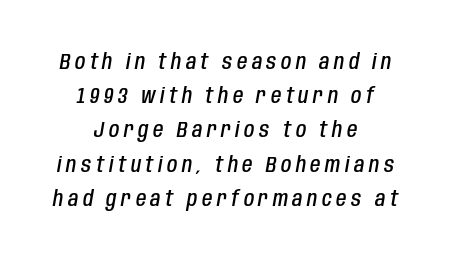
{"italic": "yes", "lean": "right", "slant_degrees": 10, "bold": "semi", "underline": "no", "align": "center", "line_spacing": "normal", "line_spacing_ratio": 1.63, "letter_spacing": "wide", "letter_spacing_em": 0.22, "glyph_px": 21}
